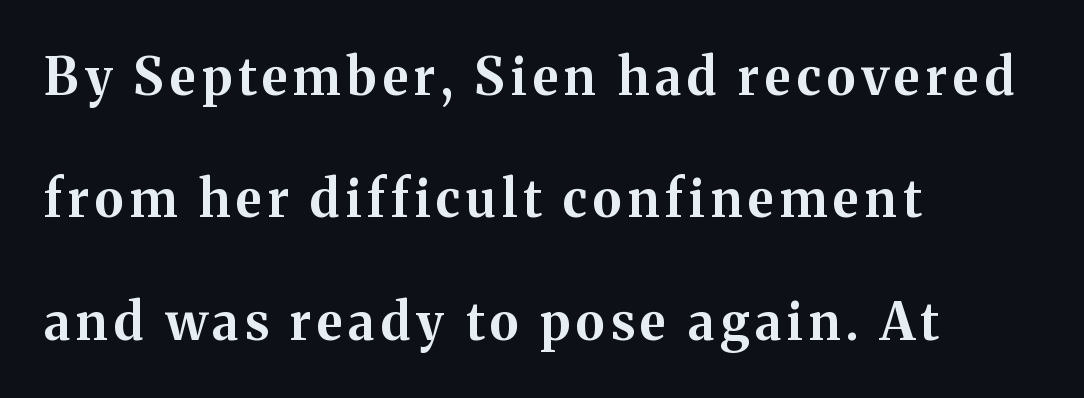
As a designer I'd log this as weight 700, bold. Leading: increased. A typesetter would call this proportional, since set widths differ per character. Where is the straight margin? On the left. The specimen reads as upright at a glance.
